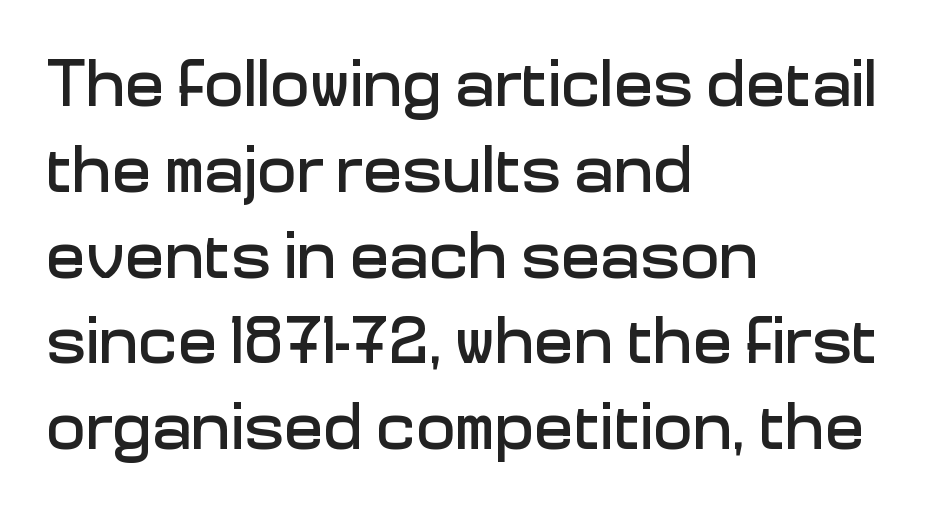
The image shows 66 px sans-serif type, upright; set left-aligned, normal line spacing (1.3x), normal letter spacing, not underlined; low stroke contrast and a medium x-height.
